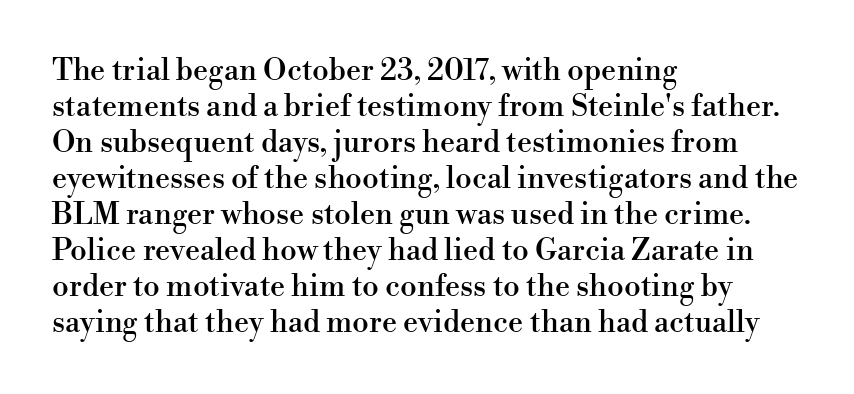
The image shows 30 px serif type, upright; set left-aligned, line spacing 1.2x, normal letter spacing, not underlined; high stroke contrast and a small x-height.
